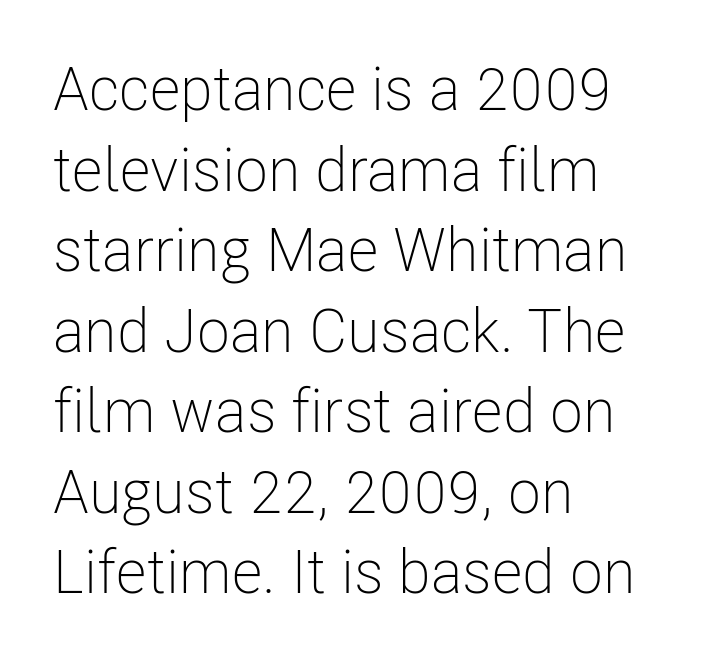
Q: Is the text bold? A: No.
Q: Is the text italic (slanted)? A: No, it is upright.
Q: Is the typeface a serif or a sans-serif typeface? A: Sans-serif.
Q: Is the text underlined? A: No.
Q: How is the paragraph aligned? A: Left-aligned.
Q: Is the spacing between letters normal or unusually wide? A: Normal.
Q: Is the spacing between lines tight, normal or loose? A: Normal.
Q: Width (condensed, normal, or wide)? A: Condensed.
Q: Stroke contrast? A: Low.
Q: x-height? A: Medium.
Q: Monospaced? A: No.
